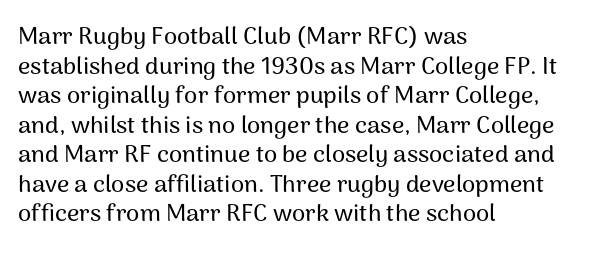
Q: Is the text italic (slanted)? A: No, it is upright.
Q: Is the text underlined? A: No.
Q: How is the paragraph aligned? A: Left-aligned.
Q: Is the spacing between letters normal or unusually wide? A: Normal.
